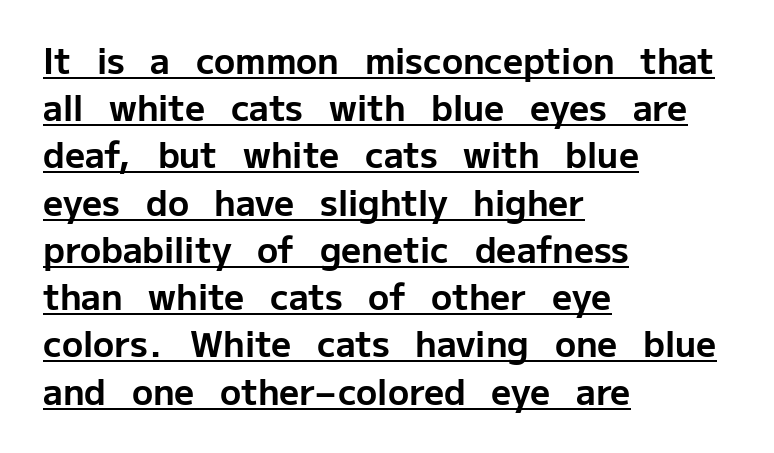
The image shows 35 px bold sans-serif type, upright; set left-aligned, normal line spacing (1.35x), normal letter spacing, underlined; low stroke contrast and a medium x-height.
